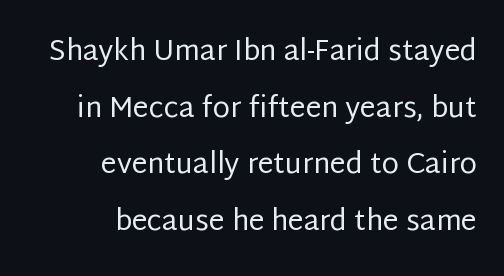
These lines stack with their right ends in a neat column. This is roman type, the default non-slanted kind. The leading is generous, giving the passage an open texture. No chunkiness to these letters — they're not bold.
